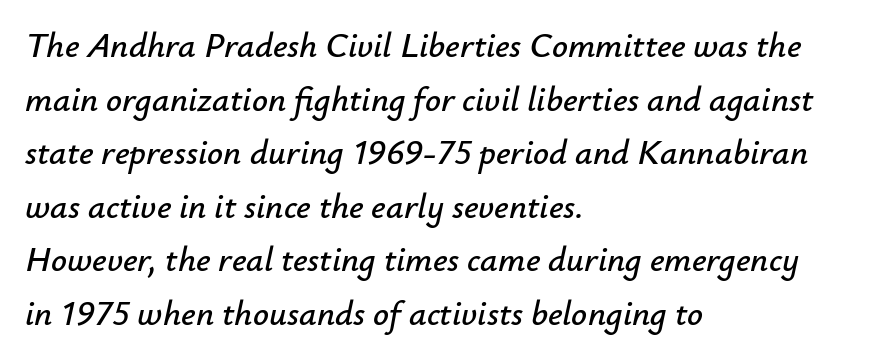
Q: Is the text italic (slanted)? A: Yes, it leans right by about 12 degrees.
Q: Is the text underlined? A: No.
Q: How is the paragraph aligned? A: Left-aligned.
Q: Is the spacing between letters normal or unusually wide? A: Normal.
Q: Is the spacing between lines tight, normal or loose? A: Normal.
Q: Width (condensed, normal, or wide)? A: Normal.
Q: Stroke contrast? A: Low.
Q: x-height? A: Small.
Q: Monospaced? A: No.
